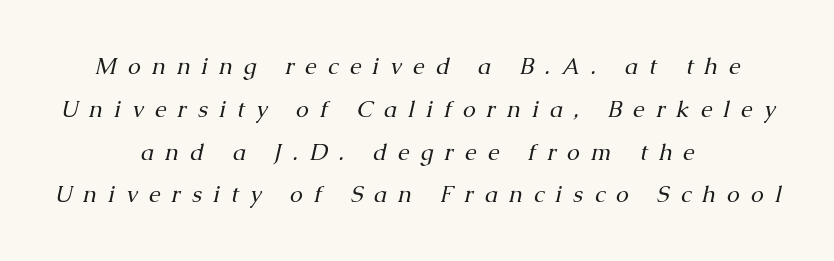
{"italic": "yes", "lean": "right", "slant_degrees": 13, "bold": "no", "underline": "no", "align": "center", "line_spacing_ratio": 1.86, "letter_spacing": "wide", "letter_spacing_em": 0.49, "glyph_px": 23}
